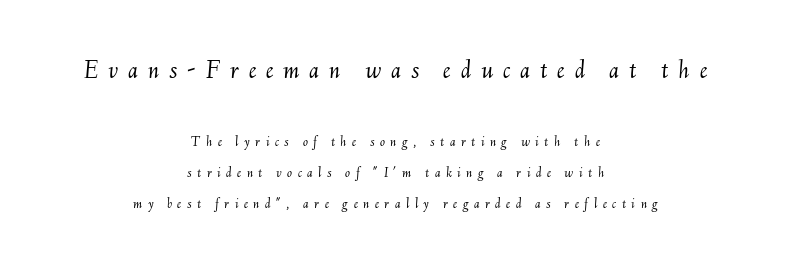
{"italic": "yes", "lean": "right", "slant_degrees": 6, "bold": "no", "underline": "no", "align": "center", "line_spacing": "loose", "line_spacing_ratio": 2.08, "letter_spacing": "wide", "letter_spacing_em": 0.36, "larger_block": "first", "size_ratio": 1.8, "glyph_px": 27}
